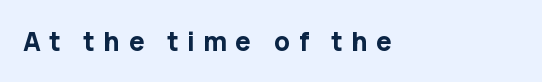
The image shows 26 px bold type, upright; set left-aligned, unusually wide letter spacing (+0.33 em), not underlined.
